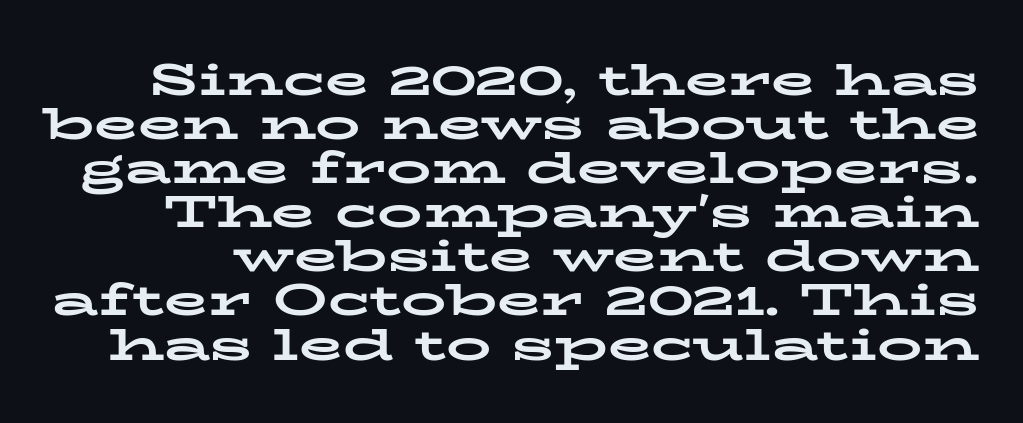
{"serif": "yes", "italic": "no", "bold": "yes", "weight": "bold", "width": "wide", "stroke_contrast": "low", "x_height": "medium", "monospaced": "no", "underline": "no", "line_spacing": "tight", "line_spacing_ratio": 0.98, "letter_spacing": "normal", "letter_spacing_em": 0.0, "glyph_px": 45}
